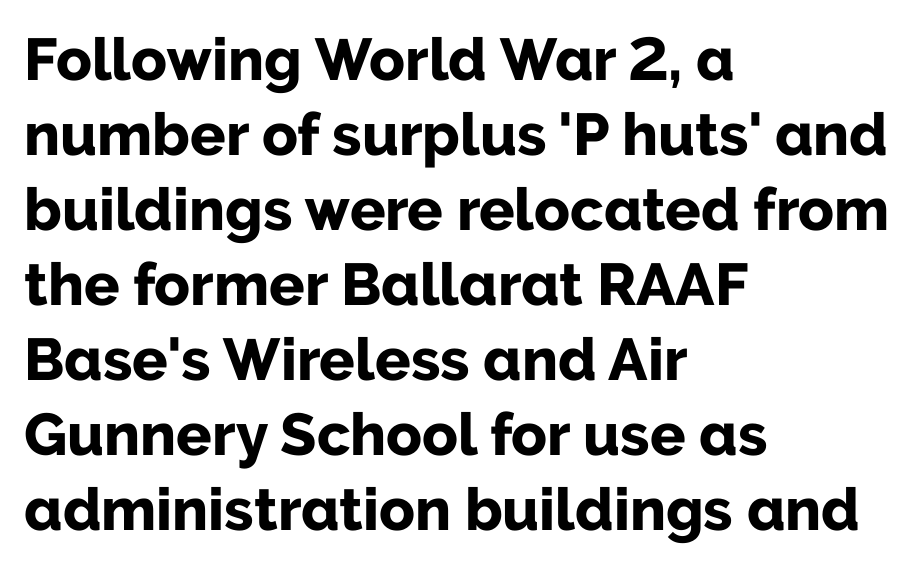
{"serif": "no", "italic": "no", "bold": "yes", "weight": "bold", "width": "normal", "stroke_contrast": "low", "x_height": "medium", "monospaced": "no", "underline": "no", "align": "left", "line_spacing": "normal", "line_spacing_ratio": 1.27, "letter_spacing": "normal", "letter_spacing_em": 0.0, "glyph_px": 59}
